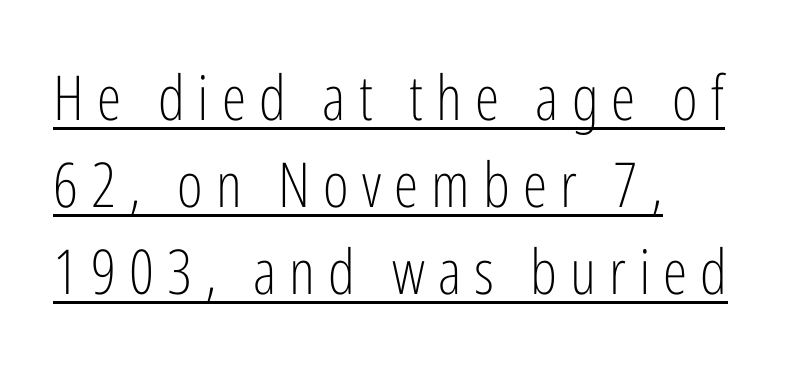
The rendered words wear a rule along their underside. A typesetter would call this proportional, since set widths differ per character. Heft: none added — not bold. Compared with a centered layout, this one pins lines to the left instead. Spacing between characters has been opened up far beyond the box default. When letters stand straight like this, we call the style roman or upright.
